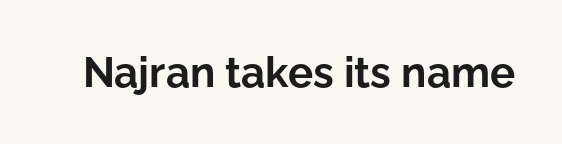
The image shows 42 px bold sans-serif type, upright; set normal letter spacing, not underlined; low stroke contrast and a medium x-height.
